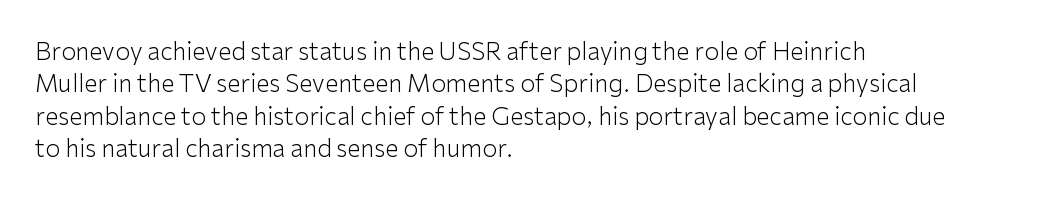
Q: Is the text bold? A: No.
Q: Is the text italic (slanted)? A: No, it is upright.
Q: Is the text underlined? A: No.
Q: How is the paragraph aligned? A: Left-aligned.
Q: Is the spacing between letters normal or unusually wide? A: Normal.
Q: Is the spacing between lines tight, normal or loose? A: Normal.
